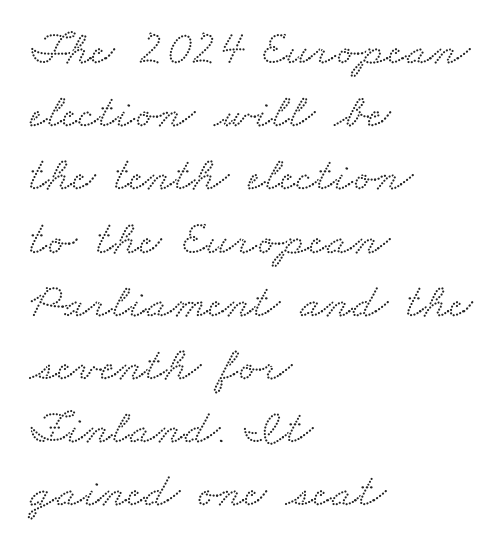
The rendering uses a moderate line-height, typical for paragraphs. Layout note: lines flush left. The passage shown is typed in a proportional face where columns would drift.
